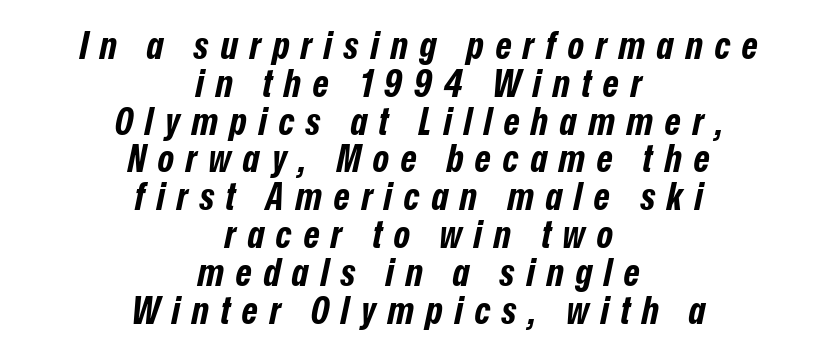
Q: Is the text bold? A: Yes.
Q: Is the text italic (slanted)? A: Yes, it leans right by about 12 degrees.
Q: Is the text underlined? A: No.
Q: How is the paragraph aligned? A: Centered.
Q: Is the spacing between letters normal or unusually wide? A: Unusually wide.
Q: Is the spacing between lines tight, normal or loose? A: Tight.
Q: Width (condensed, normal, or wide)? A: Condensed.
Q: Stroke contrast? A: Low.
Q: x-height? A: Medium.
Q: Monospaced? A: No.
